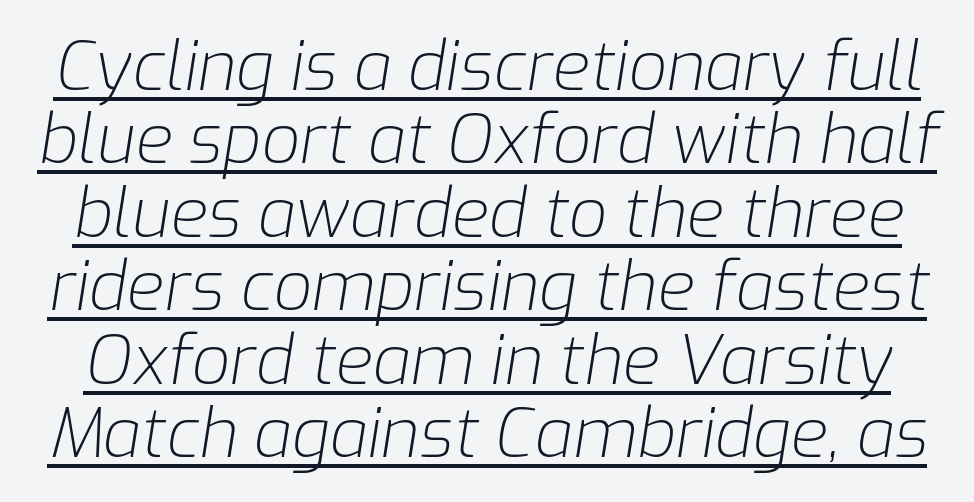
{"italic": "yes", "lean": "right", "slant_degrees": 9, "bold": "no", "weight": "light", "width": "normal", "stroke_contrast": "low", "x_height": "medium", "monospaced": "no", "underline": "yes", "line_spacing": "tight", "line_spacing_ratio": 1.08, "letter_spacing": "normal", "letter_spacing_em": 0.0, "glyph_px": 68}
